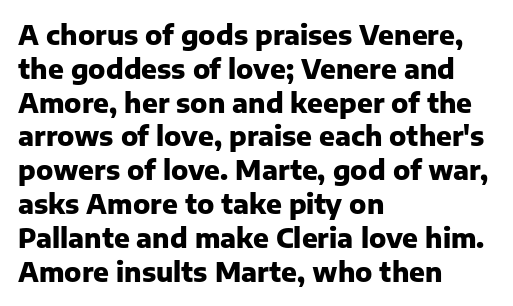
Notice how the stems are strictly vertical — no italics here. The passage shown is emphatically bold. Students, observe: this is what conventionally led text looks like. You could call the tracking neutral — neither tight nor loose. The ragged edge is on the right, which tells us the setting is flush left. Descenders are the only things crossing below the line.
